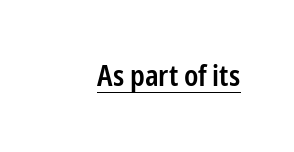
The image shows 29 px semibold, condensed sans-serif type, upright; set normal letter spacing, underlined; low stroke contrast and a medium x-height.
